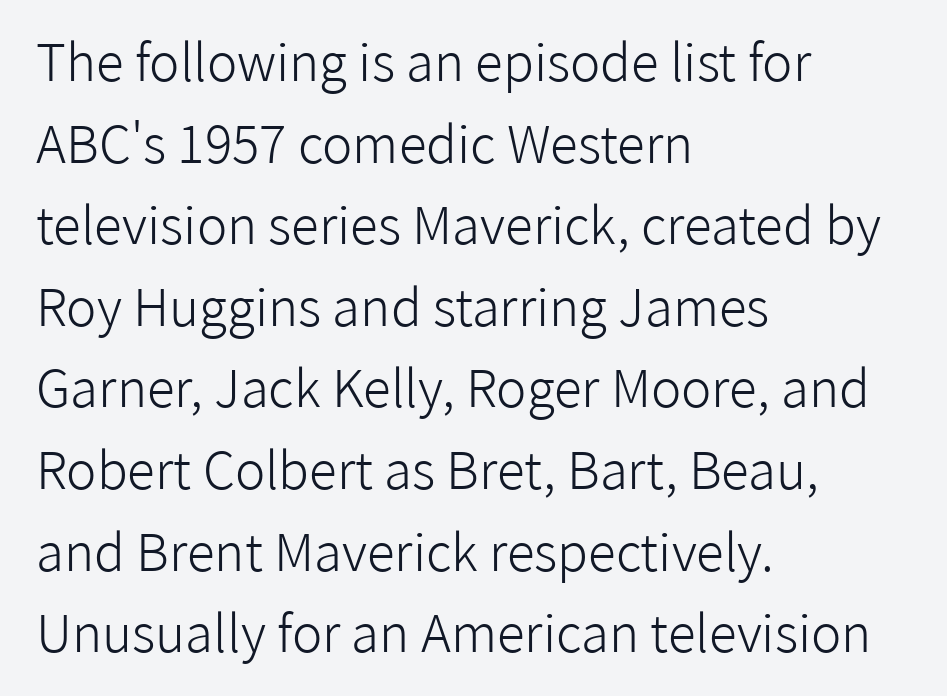
The image shows 51 px light sans-serif type, upright; set left-aligned, normal line spacing (1.6x), normal letter spacing, not underlined; low stroke contrast and a medium x-height.
